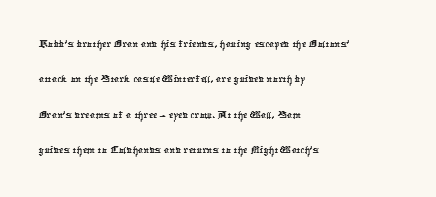
The image shows 26 px text type; set left-aligned, normal line spacing (1.36x), normal letter spacing, not underlined.
